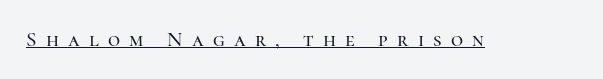
It's the straight-up-and-down kind of type. These characters rest on top of a visible drawn line. Each word looks stretched out because of the extra space between its letters.
